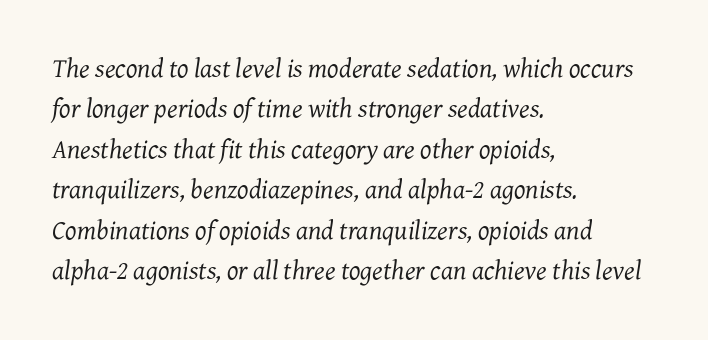
{"italic": "yes", "lean": "right", "slant_degrees": 7, "bold": "no", "underline": "no", "align": "left", "line_spacing": "normal", "line_spacing_ratio": 1.5, "letter_spacing": "normal", "letter_spacing_em": 0.0, "glyph_px": 27}
